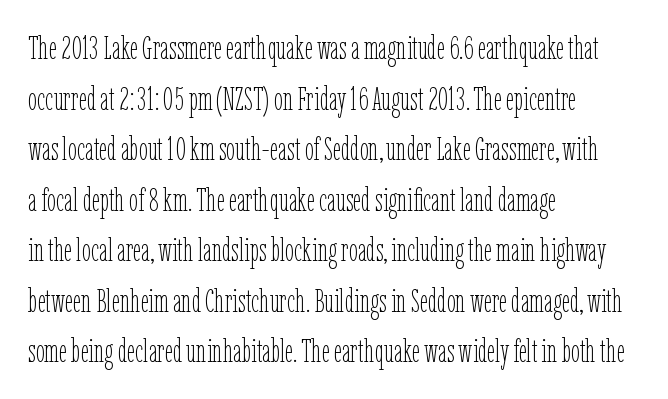
Q: Is the text bold? A: No.
Q: Is the text italic (slanted)? A: No, it is upright.
Q: Is the text underlined? A: No.
Q: How is the paragraph aligned? A: Left-aligned.
Q: Is the spacing between letters normal or unusually wide? A: Normal.
Q: Is the spacing between lines tight, normal or loose? A: Normal.
Q: Width (condensed, normal, or wide)? A: Condensed.
Q: Stroke contrast? A: Low.
Q: x-height? A: Medium.
Q: Monospaced? A: No.
